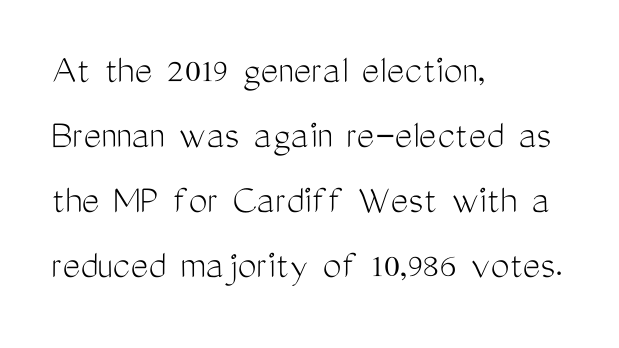
Q: Is the text bold? A: No.
Q: Is the text italic (slanted)? A: No, it is upright.
Q: Is the typeface a serif or a sans-serif typeface? A: Sans-serif.
Q: Is the text underlined? A: No.
Q: How is the paragraph aligned? A: Left-aligned.
Q: Is the spacing between letters normal or unusually wide? A: Normal.
Q: Is the spacing between lines tight, normal or loose? A: Normal.
Q: Width (condensed, normal, or wide)? A: Condensed.
Q: Stroke contrast? A: Medium.
Q: x-height? A: Medium.
Q: Monospaced? A: No.
